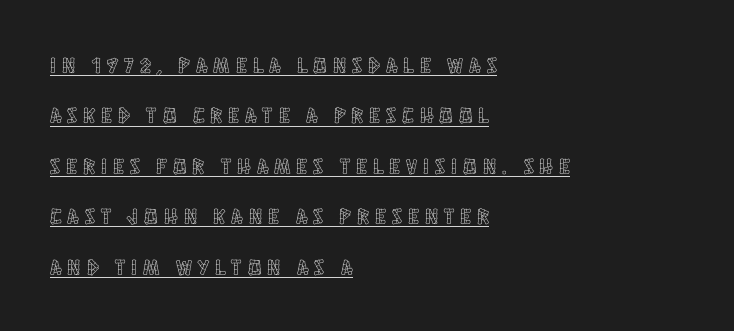
The image shows 22 px text type, upright; set left-aligned, loose line spacing (2.29x), unusually wide letter spacing (+0.28 em), underlined.
